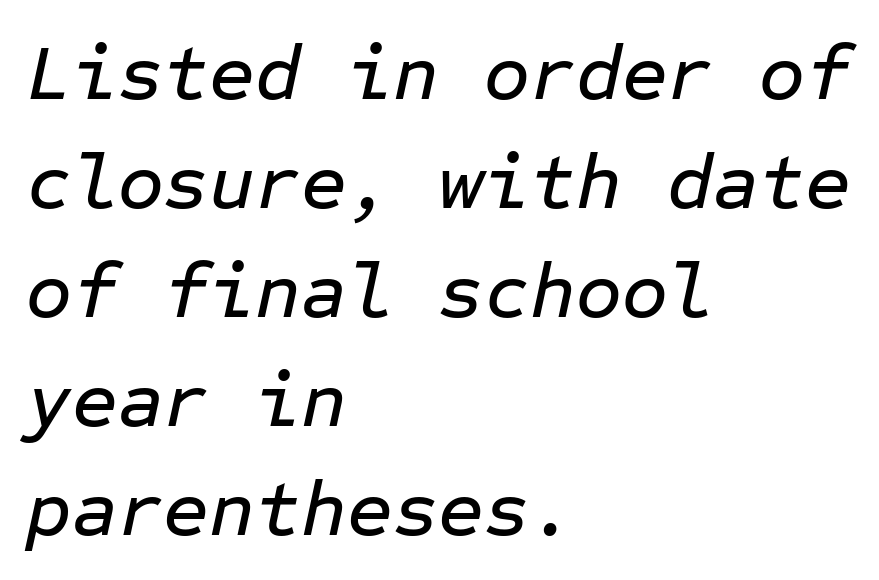
{"italic": "yes", "lean": "right", "slant_degrees": 12, "width": "normal", "stroke_contrast": "low", "x_height": "medium", "monospaced": "yes", "underline": "no", "align": "left", "line_spacing": "normal", "line_spacing_ratio": 1.38, "letter_spacing": "normal", "letter_spacing_em": 0.0, "glyph_px": 79}
